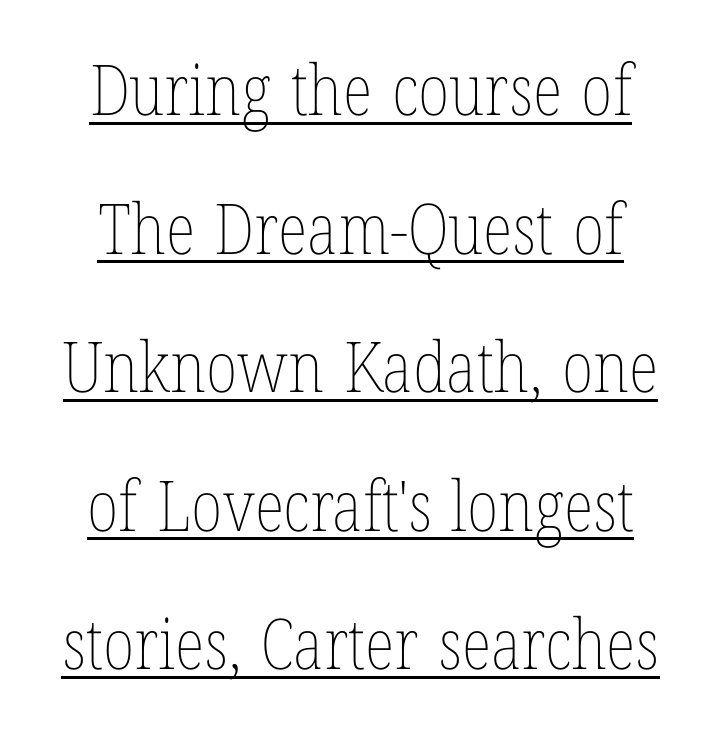
Character widths vary here, with narrow letters taking less room than wide ones. Rendered with straight, roman letterforms. Nothing unusual about the tracking: characters are spaced as the font intends. The rendering uses a large line-height, opening up the rows. The typeface has the unassuming heft of standard copy or less. Underlining? Definitely there.
